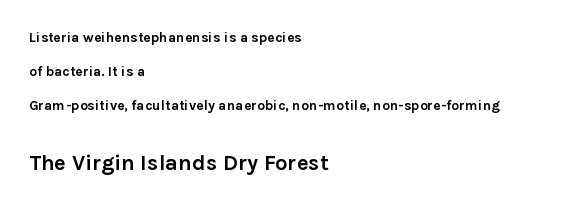
{"italic": "no", "bold": "yes", "underline": "no", "align": "left", "line_spacing": "loose", "line_spacing_ratio": 2.44, "letter_spacing": "normal", "letter_spacing_em": 0.0, "larger_block": "second", "size_ratio": 1.57, "glyph_px": 22}
